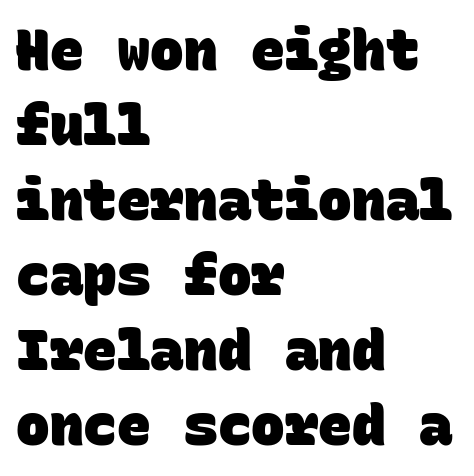
Summary of weight: heavy, a full bold. A classic flush-left, rag-right setting is used for this passage. Quick note: underline off. Fixed-width glyphs throughout — classic coding-font behaviour. Honestly, the letter spacing is just normal — you wouldn't notice it. Typographically, this falls in the sans-serif category.
